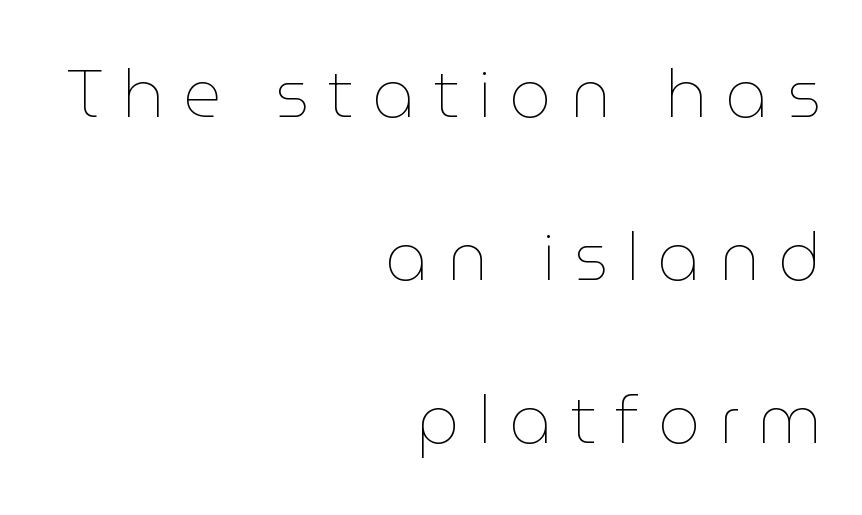
The image shows 66 px thin type, upright; set right-aligned, loose line spacing (2.47x), unusually wide letter spacing (+0.28 em), not underlined; low stroke contrast and a medium x-height.
